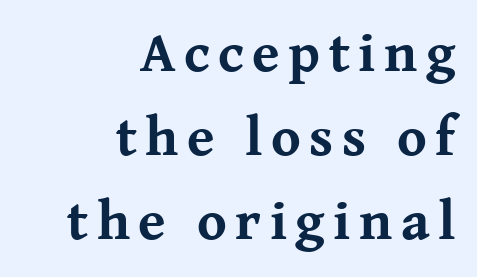
Q: Is the text bold? A: Yes.
Q: Is the text italic (slanted)? A: No, it is upright.
Q: Is the typeface a serif or a sans-serif typeface? A: Serif.
Q: Is the text underlined? A: No.
Q: How is the paragraph aligned? A: Right-aligned.
Q: Is the spacing between lines tight, normal or loose? A: Normal.
Q: Width (condensed, normal, or wide)? A: Normal.
Q: Stroke contrast? A: Medium.
Q: x-height? A: Medium.
Q: Monospaced? A: No.
